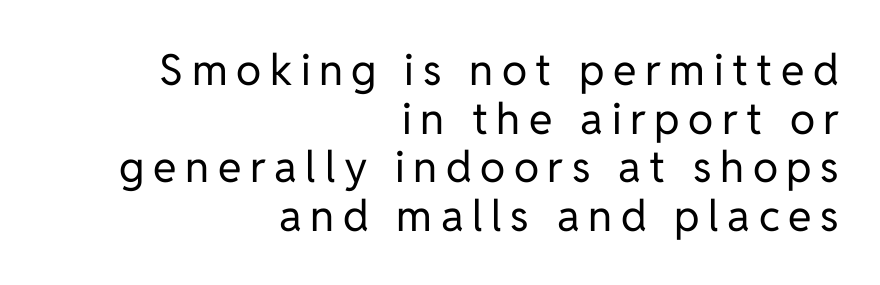
{"serif": "no", "italic": "no", "bold": "no", "weight": "regular", "width": "normal", "stroke_contrast": "low", "x_height": "medium", "monospaced": "no", "underline": "no", "align": "right", "line_spacing": "tight", "line_spacing_ratio": 1.13, "letter_spacing": "wide", "letter_spacing_em": 0.2, "glyph_px": 43}
